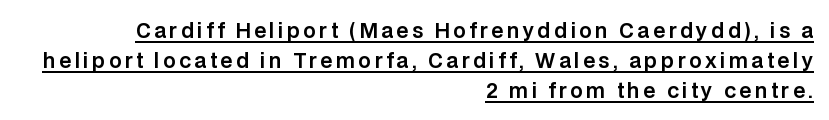
The image shows 20 px text type, upright; set right-aligned, normal line spacing (1.5x), underlined.
